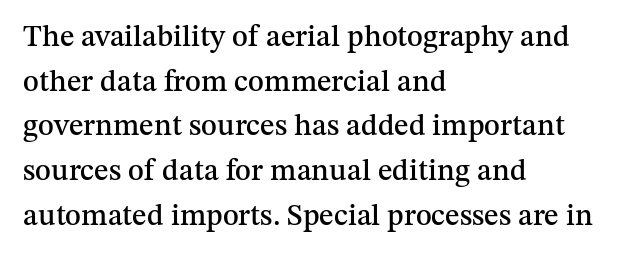
Q: Is the text italic (slanted)? A: No, it is upright.
Q: Is the typeface a serif or a sans-serif typeface? A: Serif.
Q: Is the text underlined? A: No.
Q: How is the paragraph aligned? A: Left-aligned.
Q: Is the spacing between letters normal or unusually wide? A: Normal.
Q: Is the spacing between lines tight, normal or loose? A: Normal.
Q: Width (condensed, normal, or wide)? A: Normal.
Q: Stroke contrast? A: Medium.
Q: x-height? A: Medium.
Q: Monospaced? A: No.
